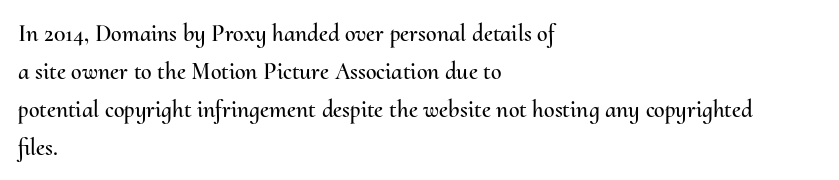
The specimen omits any rule beneath the text block's lines. Alignment: flush left. Italic? Not at all — the glyphs are vertical. The lines sit at an ordinary, default distance from one another. You could call the tracking neutral — neither tight nor loose.
